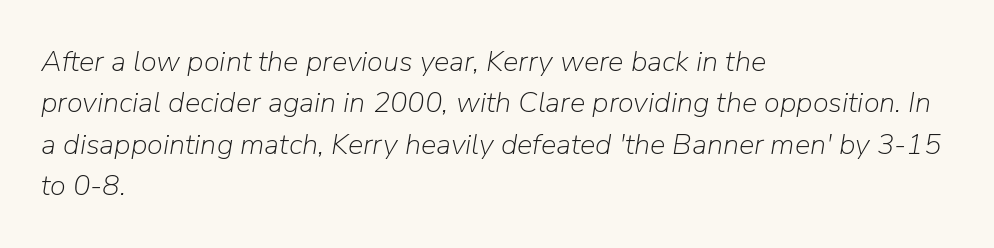
Q: Is the text bold? A: No.
Q: Is the text italic (slanted)? A: Yes, it leans right by about 9 degrees.
Q: Is the text underlined? A: No.
Q: How is the paragraph aligned? A: Left-aligned.
Q: Is the spacing between letters normal or unusually wide? A: Normal.
Q: Is the spacing between lines tight, normal or loose? A: Normal.
Q: Width (condensed, normal, or wide)? A: Normal.
Q: Stroke contrast? A: Low.
Q: x-height? A: Medium.
Q: Monospaced? A: No.
